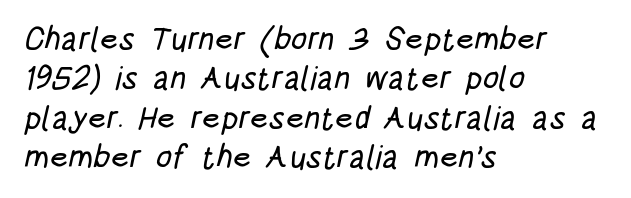
Q: Is the typeface a serif or a sans-serif typeface? A: Sans-serif.
Q: Is the text underlined? A: No.
Q: How is the paragraph aligned? A: Left-aligned.
Q: Is the spacing between letters normal or unusually wide? A: Normal.
Q: Width (condensed, normal, or wide)? A: Condensed.
Q: Stroke contrast? A: Low.
Q: x-height? A: Large.
Q: Monospaced? A: No.
